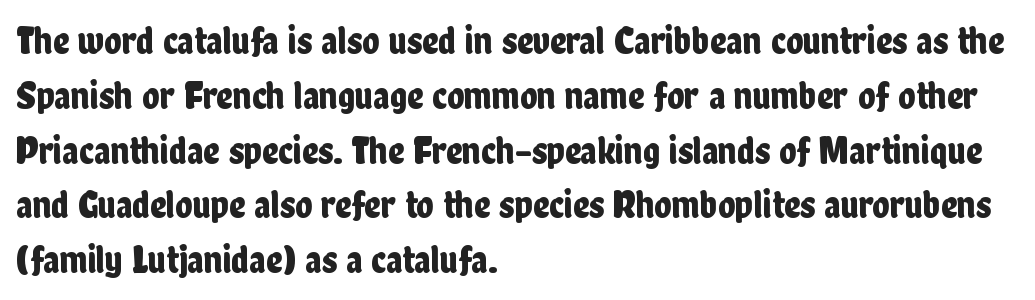
The words here are not underlined. Each word holds together tightly as a unit, with standard inter-letter gaps. The face used here is a sans, in the tradition of grotesques and geometrics. Here the designer chose a conventional face with non-uniform glyph widths.
